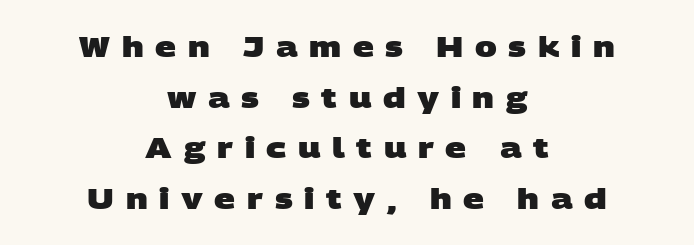
Q: Is the text bold? A: Yes.
Q: Is the typeface a serif or a sans-serif typeface? A: Sans-serif.
Q: Is the text underlined? A: No.
Q: How is the paragraph aligned? A: Centered.
Q: Is the spacing between letters normal or unusually wide? A: Unusually wide.
Q: Width (condensed, normal, or wide)? A: Wide.
Q: Stroke contrast? A: Low.
Q: x-height? A: Large.
Q: Monospaced? A: No.
